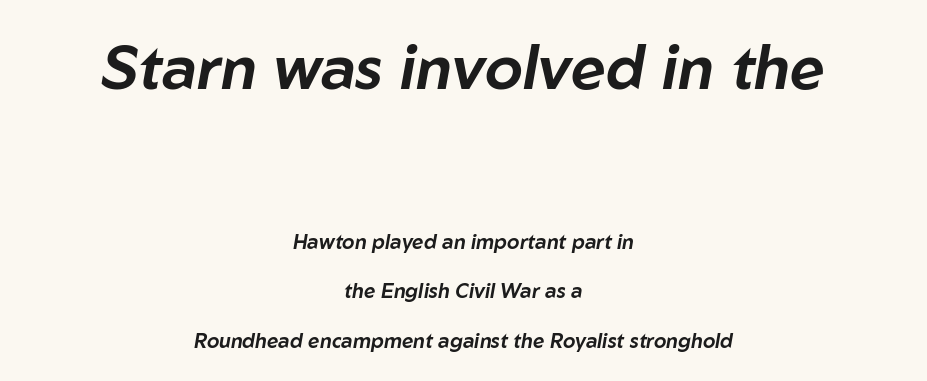
The compositor balanced each line on the midline. The designer dialed line spacing up above the default. Nothing unusual about the tracking: characters are spaced as the font intends. Spacing verdict: proportional, widths tailored to each character. Note: larger setting up top, smaller setting below.
